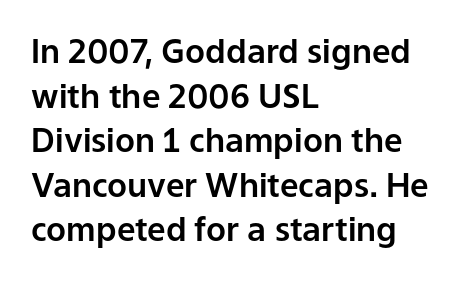
Descenders are the only things crossing below the line. These lines sit exactly where default settings would place them. Check where the strokes stop: nothing finishes them off — pure sans. Reading down the block, your eye returns to a fixed left position each line. This is roman type, the default non-slanted kind. Caption: standard tracking, unaltered.
